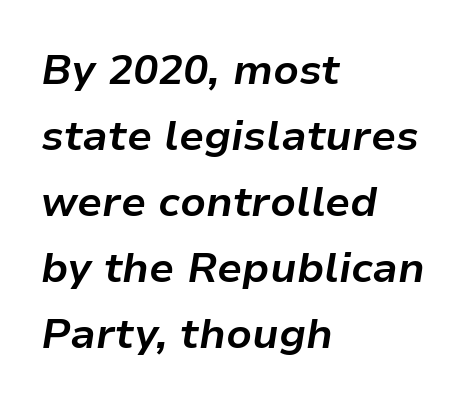
The image shows 42 px bold type, italic (leaning right); set left-aligned, normal line spacing (1.57x), normal letter spacing, not underlined; low stroke contrast and a medium x-height.
